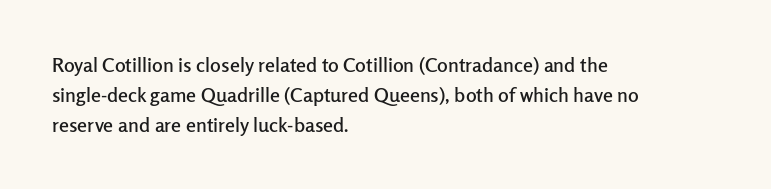
Q: Is the text italic (slanted)? A: No, it is upright.
Q: Is the text underlined? A: No.
Q: How is the paragraph aligned? A: Left-aligned.
Q: Is the spacing between letters normal or unusually wide? A: Normal.
Q: Is the spacing between lines tight, normal or loose? A: Normal.
